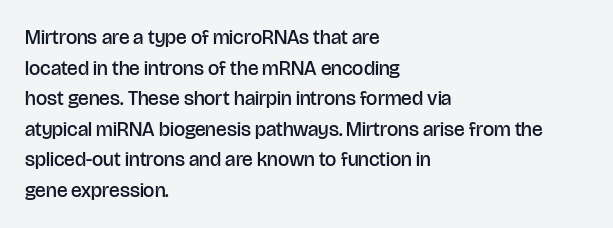
Q: Is the text bold? A: Semi-bold.
Q: Is the text italic (slanted)? A: No, it is upright.
Q: Is the text underlined? A: No.
Q: How is the paragraph aligned? A: Left-aligned.
Q: Is the spacing between letters normal or unusually wide? A: Normal.
Q: Is the spacing between lines tight, normal or loose? A: Normal.
